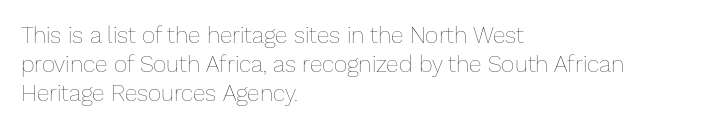
{"italic": "no", "bold": "no", "underline": "no", "align": "left", "line_spacing": "normal", "line_spacing_ratio": 1.26, "letter_spacing": "normal", "letter_spacing_em": 0.0, "glyph_px": 23}
